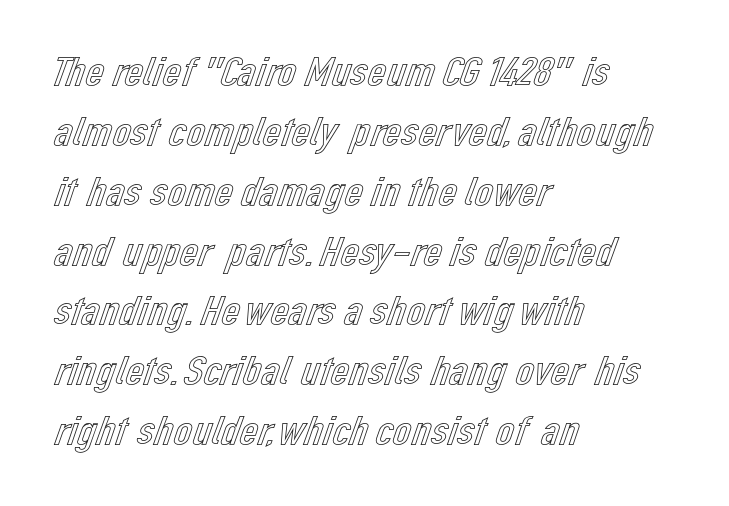
The type is set solid horizontally, with unmodified tracking. A bare baseline throughout the passage. Which margin do the lines hug? The left one — the right edge is uneven. The space between consecutive lines is moderate. These lines are rendered in a variable-pitch font.
